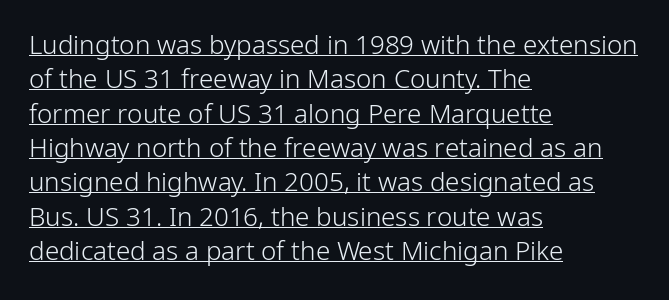
{"italic": "no", "bold": "no", "underline": "yes", "align": "left", "line_spacing": "normal", "line_spacing_ratio": 1.32, "letter_spacing": "normal", "letter_spacing_em": 0.0, "glyph_px": 26}
